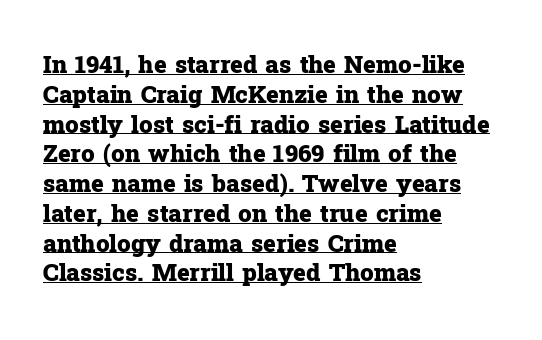
Q: Is the text bold? A: Yes.
Q: Is the text italic (slanted)? A: No, it is upright.
Q: Is the text underlined? A: Yes.
Q: How is the paragraph aligned? A: Left-aligned.
Q: Is the spacing between letters normal or unusually wide? A: Normal.
